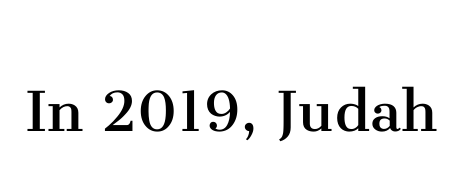
Q: Is the text bold? A: No.
Q: Is the text italic (slanted)? A: No, it is upright.
Q: Is the typeface a serif or a sans-serif typeface? A: Serif.
Q: Is the text underlined? A: No.
Q: Is the spacing between letters normal or unusually wide? A: Normal.
Q: Width (condensed, normal, or wide)? A: Normal.
Q: Stroke contrast? A: Medium.
Q: x-height? A: Medium.
Q: Monospaced? A: No.
